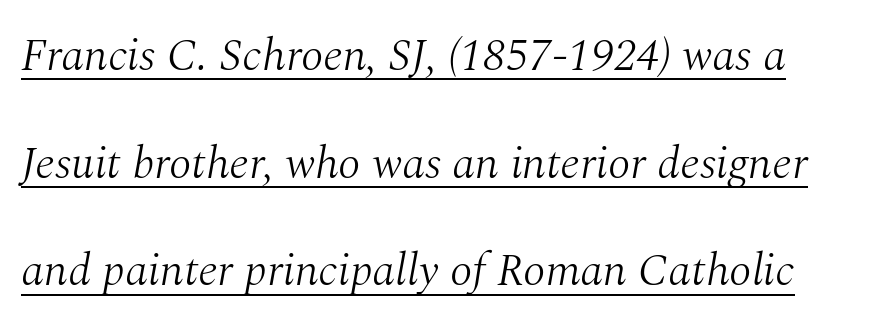
The image shows 46 px light serif type, italic (leaning right); set loose line spacing (2.34x), normal letter spacing, underlined; medium stroke contrast and a medium x-height.
